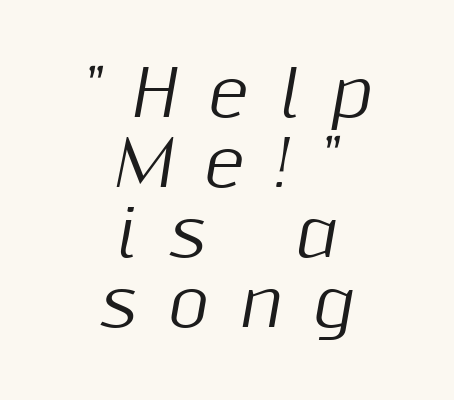
Q: Is the text italic (slanted)? A: Yes, it leans right by about 10 degrees.
Q: Is the text underlined? A: No.
Q: How is the paragraph aligned? A: Centered.
Q: Is the spacing between letters normal or unusually wide? A: Unusually wide.
Q: Is the spacing between lines tight, normal or loose? A: Tight.
Q: Width (condensed, normal, or wide)? A: Normal.
Q: Stroke contrast? A: Medium.
Q: x-height? A: Medium.
Q: Monospaced? A: No.
